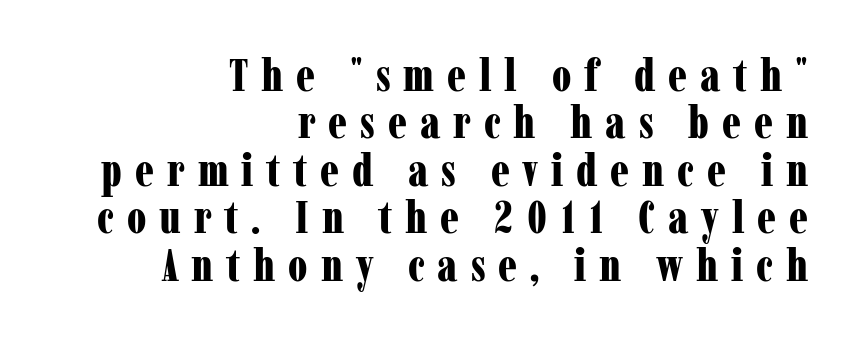
The image shows 46 px bold, condensed serif type, upright; set right-aligned, tight line spacing (1.03x), unusually wide letter spacing (+0.28 em), not underlined; low stroke contrast and a medium x-height.
